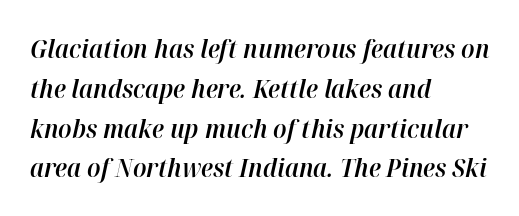
Line beginnings align vertically; line endings do not. The gap between lines stays unmarked. Caption: standard tracking, unaltered. Emphasis-style slanted type is in use.
